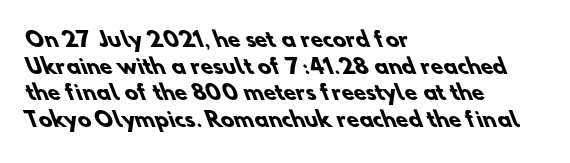
Its strokes are broad and dark, the hallmark of bold type. Short and long lines alike share a common starting point at left. How are the letters spaced? Ordinarily, with no added tracking. The gap between lines stays unmarked. Each new line begins a customary step beneath the previous one.
